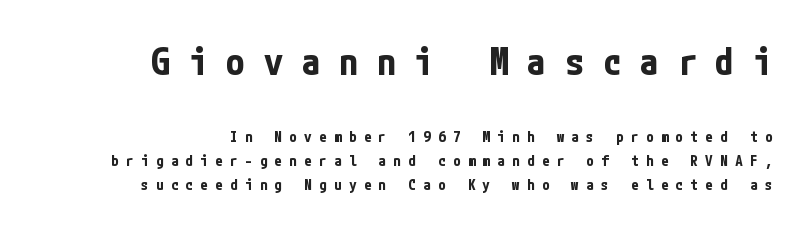
The words here are not underlined. The typesetting leans heavy: a genuine bold. Whoever set this made the first block the dominant, larger element. The rows are spaced the way most documents space them. These lines are composed in type without serifs. Substantial extra tracking has been applied to these lines.
